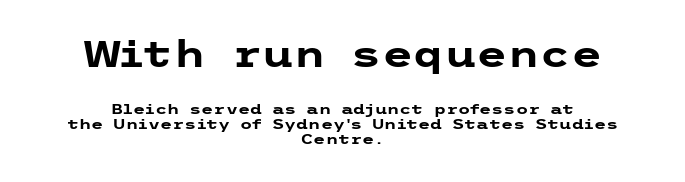
Unmarked baselines from the first word to the last. Weight check: bold — yes, fully. Does the lettering tilt? It doesn't — this is upright. Line spacing here is tight.
